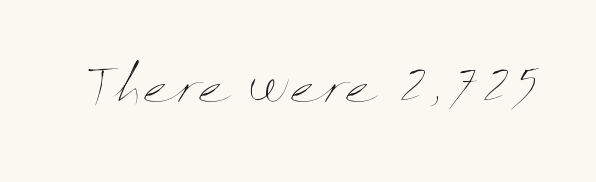
Q: Is the text bold? A: No.
Q: Is the text italic (slanted)? A: Yes.
Q: Is the text underlined? A: No.
Q: Is the spacing between letters normal or unusually wide? A: Normal.
Q: Width (condensed, normal, or wide)? A: Wide.
Q: Stroke contrast? A: Medium.
Q: x-height? A: Medium.
Q: Monospaced? A: No.
